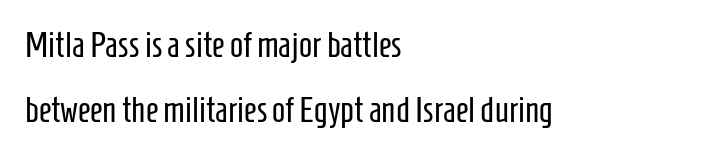
Q: Is the text bold? A: No.
Q: Is the text italic (slanted)? A: No, it is upright.
Q: Is the typeface a serif or a sans-serif typeface? A: Sans-serif.
Q: Is the text underlined? A: No.
Q: How is the paragraph aligned? A: Left-aligned.
Q: Is the spacing between letters normal or unusually wide? A: Normal.
Q: Width (condensed, normal, or wide)? A: Condensed.
Q: Stroke contrast? A: Low.
Q: x-height? A: Medium.
Q: Monospaced? A: No.
